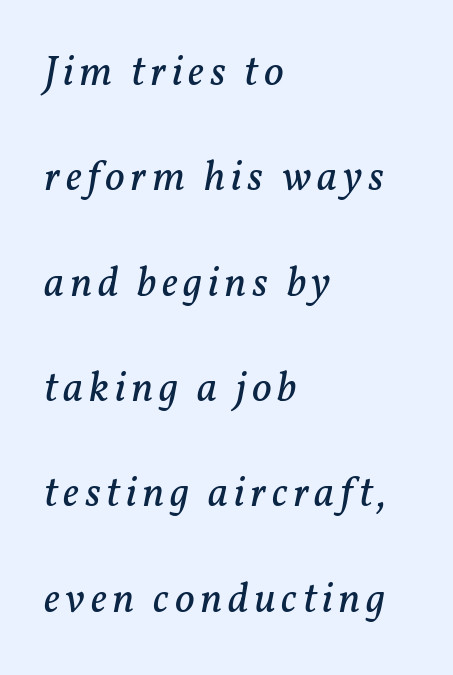
The image shows 43 px regular-weight serif type, italic (leaning right); set left-aligned, loose line spacing (2.45x), not underlined; low stroke contrast and a medium x-height.
